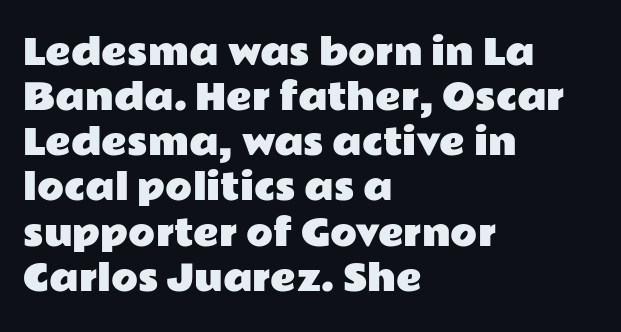
The image shows 35 px wide sans-serif type, upright; set left-aligned, normal line spacing (1.29x), normal letter spacing, not underlined; low stroke contrast and a medium x-height.
